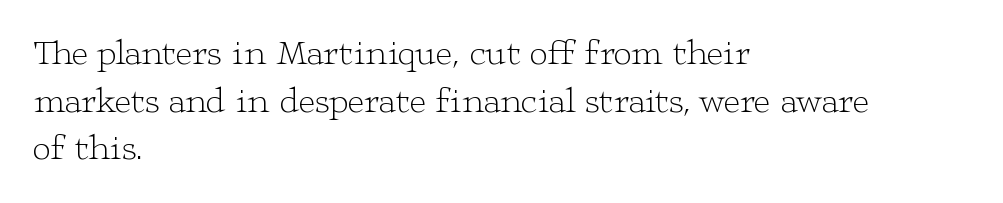
{"serif": "yes", "italic": "no", "bold": "no", "weight": "light", "width": "wide", "stroke_contrast": "low", "x_height": "medium", "monospaced": "no", "underline": "no", "align": "left", "line_spacing": "normal", "line_spacing_ratio": 1.32, "letter_spacing": "normal", "letter_spacing_em": 0.0, "glyph_px": 36}
